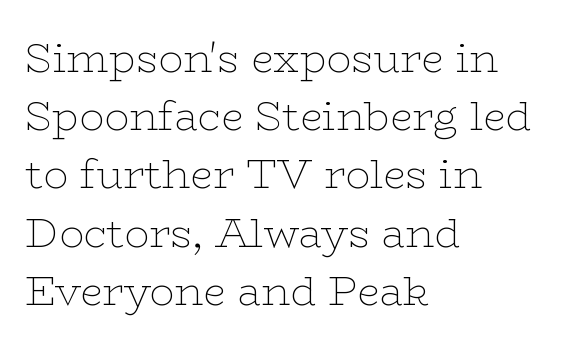
Q: Is the text bold? A: No.
Q: Is the text italic (slanted)? A: No, it is upright.
Q: Is the typeface a serif or a sans-serif typeface? A: Serif.
Q: Is the text underlined? A: No.
Q: How is the paragraph aligned? A: Left-aligned.
Q: Is the spacing between letters normal or unusually wide? A: Normal.
Q: Is the spacing between lines tight, normal or loose? A: Normal.
Q: Width (condensed, normal, or wide)? A: Wide.
Q: Stroke contrast? A: Low.
Q: x-height? A: Medium.
Q: Monospaced? A: No.
